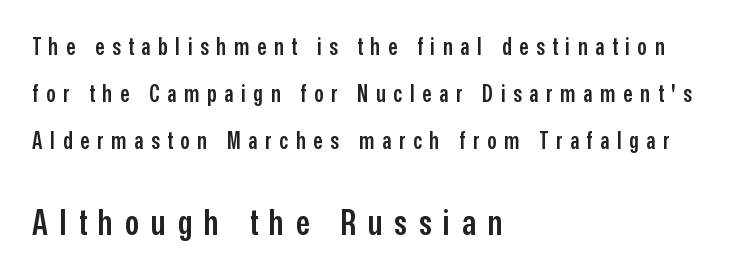
Q: Is the text bold? A: Semi-bold.
Q: Is the text italic (slanted)? A: No, it is upright.
Q: Is the typeface a serif or a sans-serif typeface? A: Sans-serif.
Q: Is the text underlined? A: No.
Q: How is the paragraph aligned? A: Left-aligned.
Q: Is the spacing between letters normal or unusually wide? A: Unusually wide.
Q: Is the spacing between lines tight, normal or loose? A: Loose.
Q: Which block of text is set in a larger size, the first (top) or the second (bottom)? A: The second (bottom) one.
Q: Width (condensed, normal, or wide)? A: Condensed.
Q: Stroke contrast? A: Low.
Q: x-height? A: Medium.
Q: Monospaced? A: No.
